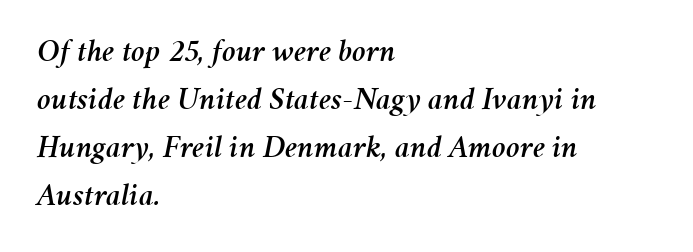
{"italic": "yes", "lean": "right", "slant_degrees": 11, "width": "normal", "stroke_contrast": "medium", "x_height": "medium", "monospaced": "no", "underline": "no", "align": "left", "line_spacing": "normal", "line_spacing_ratio": 1.45, "letter_spacing": "normal", "letter_spacing_em": 0.0, "glyph_px": 33}
